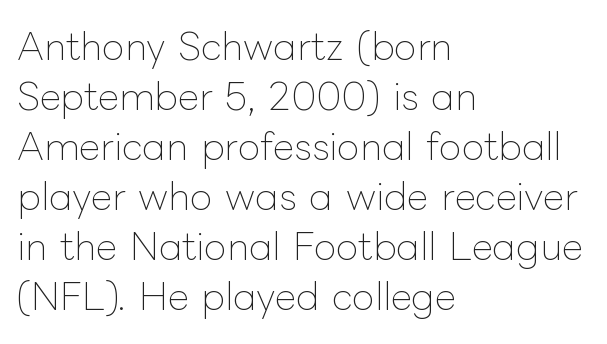
Q: Is the text bold? A: No.
Q: Is the text italic (slanted)? A: No, it is upright.
Q: Is the text underlined? A: No.
Q: How is the paragraph aligned? A: Left-aligned.
Q: Is the spacing between letters normal or unusually wide? A: Normal.
Q: Is the spacing between lines tight, normal or loose? A: Normal.
Q: Width (condensed, normal, or wide)? A: Normal.
Q: Stroke contrast? A: Low.
Q: x-height? A: Medium.
Q: Monospaced? A: No.
